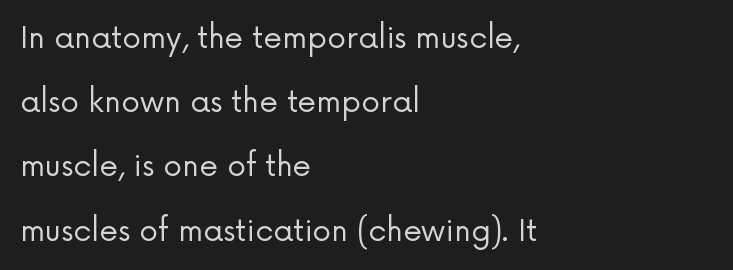
{"serif": "no", "italic": "no", "bold": "no", "weight": "regular", "width": "normal", "stroke_contrast": "low", "x_height": "medium", "monospaced": "no", "underline": "no", "align": "left", "line_spacing": "loose", "line_spacing_ratio": 2.14, "letter_spacing": "normal", "letter_spacing_em": 0.0, "glyph_px": 30}
